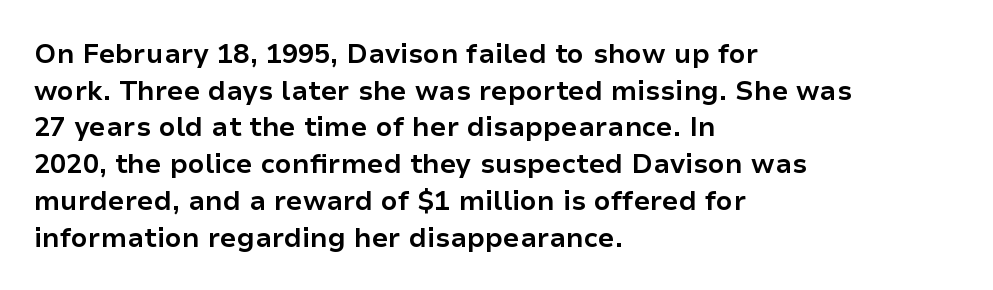
Casual observation: everything's shoved over to the left. Look at the tracking — it's just the regular setting, nothing added. The rendering uses a moderate line-height, typical for paragraphs. Decoration check: the copy has no underline. The face used here has the dense, thick strokes of a bold. The typography opts for an upright posture over an oblique one.
